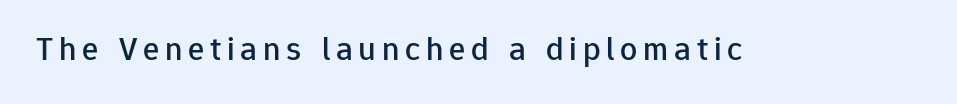
Character widths vary here, with narrow letters taking less room than wide ones. Observe the absence of serifs on each vertical stroke in this sample. This rendering features lettering with no underline. Nope, not italic — everything's standing straight.
